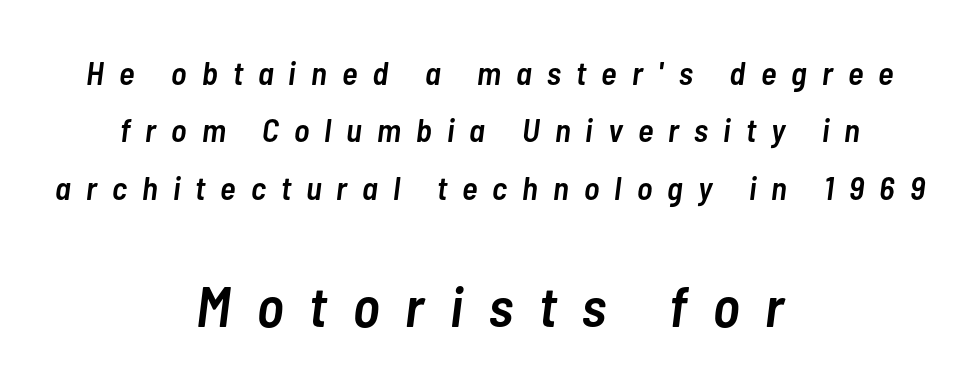
The image shows 57 px semibold, condensed type, italic (leaning right); set centered, line spacing 1.74x, unusually wide letter spacing (+0.46 em), not underlined; the second (bottom) block is 1.73x larger; low stroke contrast and a medium x-height.
